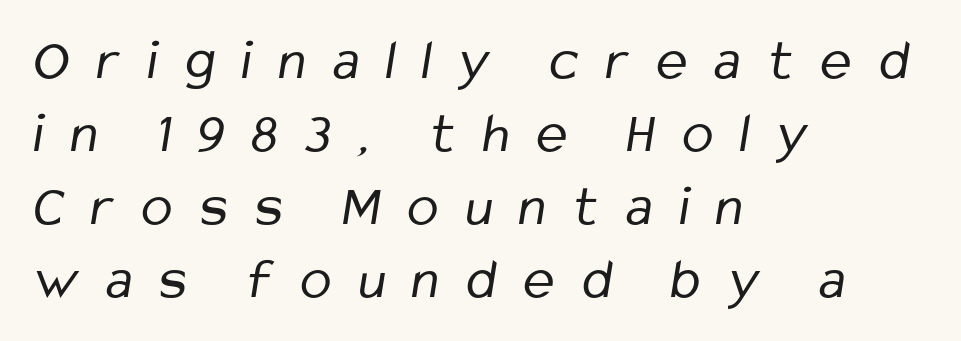
The image shows 58 px regular-weight, condensed sans-serif type; set left-aligned, normal line spacing (1.26x), unusually wide letter spacing (+0.47 em), not underlined; low stroke contrast and a medium x-height.
